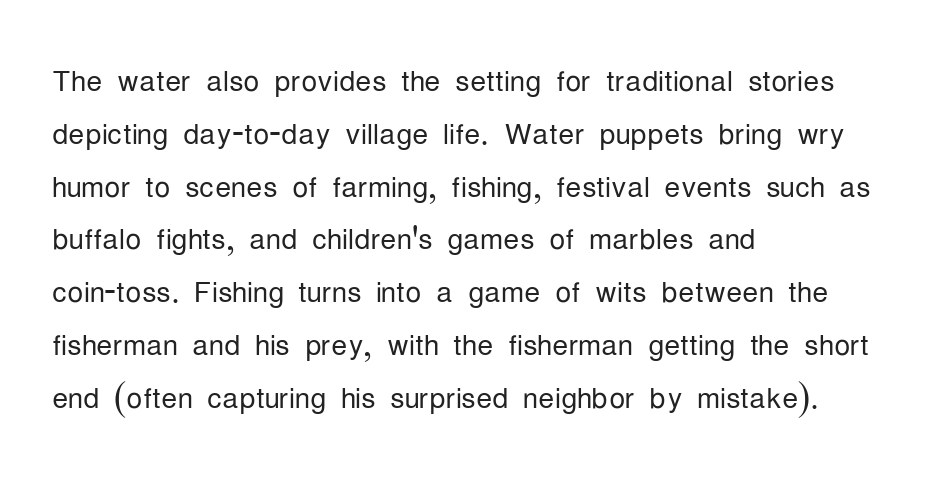
The image shows 40 px light, condensed sans-serif type, upright; set left-aligned, normal line spacing (1.32x), normal letter spacing, not underlined; low stroke contrast and a medium x-height.
